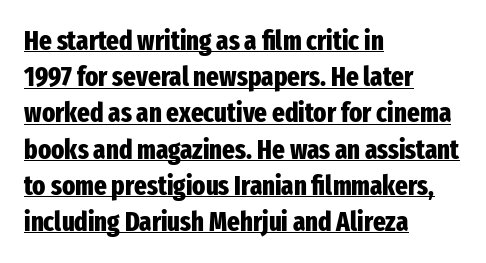
The image shows 27 px bold type, upright; set left-aligned, normal line spacing (1.34x), normal letter spacing, underlined.
